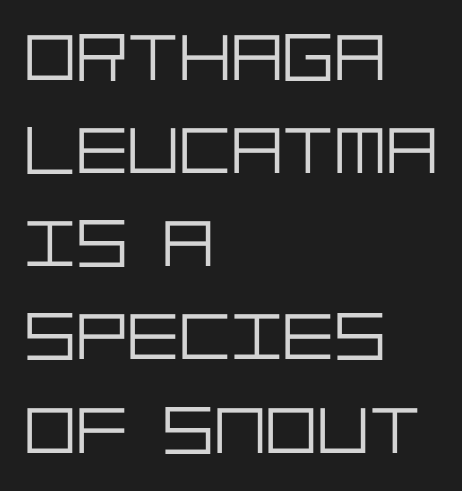
{"serif": "no", "italic": "no", "bold": "no", "weight": "light", "width": "normal", "stroke_contrast": "low", "x_height": "large", "underline": "no", "align": "left", "line_spacing": "normal", "line_spacing_ratio": 1.35, "letter_spacing": "normal", "letter_spacing_em": 0.0, "glyph_px": 69}
